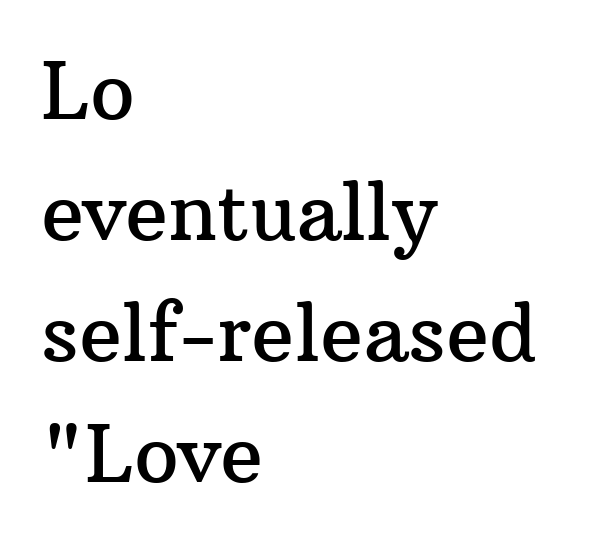
Q: Is the text italic (slanted)? A: No, it is upright.
Q: Is the typeface a serif or a sans-serif typeface? A: Serif.
Q: Is the text underlined? A: No.
Q: How is the paragraph aligned? A: Left-aligned.
Q: Is the spacing between letters normal or unusually wide? A: Normal.
Q: Is the spacing between lines tight, normal or loose? A: Normal.
Q: Width (condensed, normal, or wide)? A: Normal.
Q: Stroke contrast? A: Medium.
Q: x-height? A: Medium.
Q: Monospaced? A: No.
